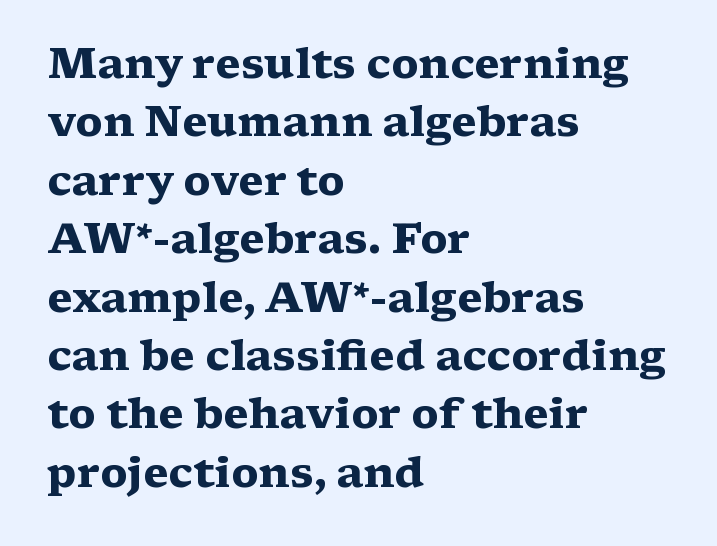
Q: Is the text bold? A: Yes.
Q: Is the text italic (slanted)? A: No, it is upright.
Q: Is the typeface a serif or a sans-serif typeface? A: Serif.
Q: Is the text underlined? A: No.
Q: How is the paragraph aligned? A: Left-aligned.
Q: Is the spacing between letters normal or unusually wide? A: Normal.
Q: Is the spacing between lines tight, normal or loose? A: Normal.
Q: Width (condensed, normal, or wide)? A: Wide.
Q: Stroke contrast? A: Medium.
Q: x-height? A: Medium.
Q: Monospaced? A: No.
